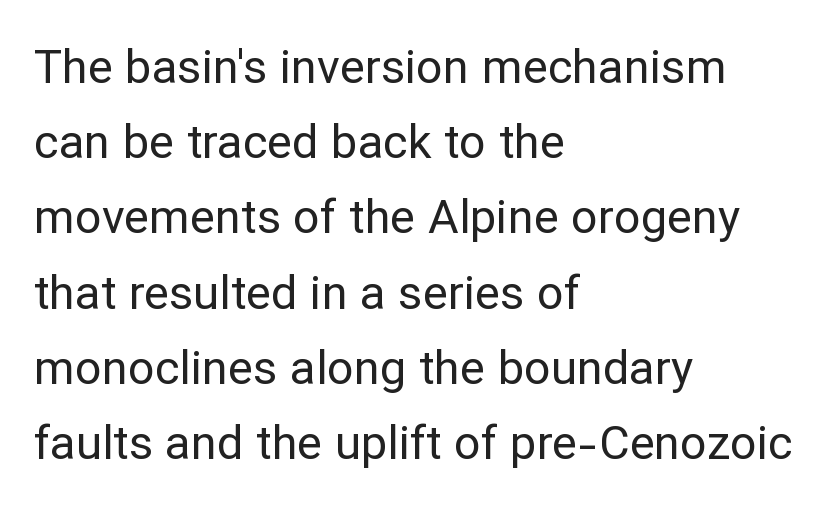
Q: Is the text bold? A: No.
Q: Is the text italic (slanted)? A: No, it is upright.
Q: Is the typeface a serif or a sans-serif typeface? A: Sans-serif.
Q: Is the text underlined? A: No.
Q: How is the paragraph aligned? A: Left-aligned.
Q: Is the spacing between letters normal or unusually wide? A: Normal.
Q: Is the spacing between lines tight, normal or loose? A: Normal.
Q: Width (condensed, normal, or wide)? A: Normal.
Q: Stroke contrast? A: Low.
Q: x-height? A: Medium.
Q: Monospaced? A: No.
